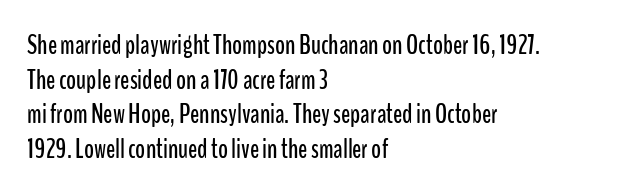
You could call the tracking neutral — neither tight nor loose. Interline gaps are of average width in this sample. The zone under the glyphs is completely vacant. A classic flush-left, rag-right setting is used for this passage. Style check: upright.
